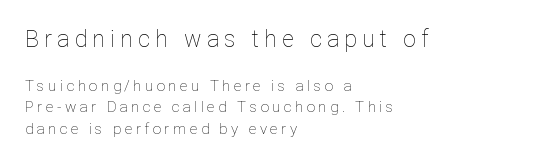
The image shows 23 px text type, upright; set left-aligned, normal line spacing (1.44x), unusually wide letter spacing (+0.23 em), not underlined; the first (top) block is 1.53x larger.
